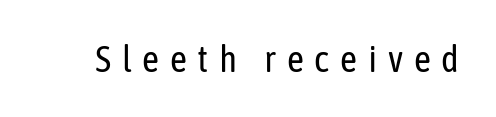
The image shows 37 px regular-weight, condensed sans-serif type, upright; set unusually wide letter spacing (+0.29 em), not underlined; low stroke contrast and a medium x-height.
